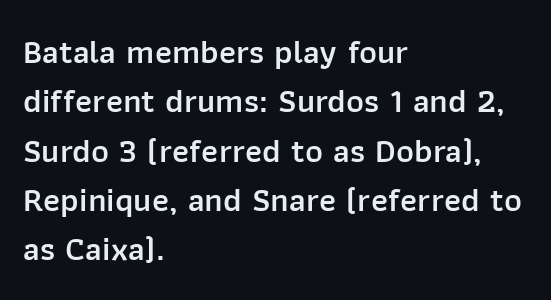
Q: Is the text bold? A: Semi-bold.
Q: Is the text italic (slanted)? A: No, it is upright.
Q: Is the typeface a serif or a sans-serif typeface? A: Sans-serif.
Q: Is the text underlined? A: No.
Q: How is the paragraph aligned? A: Left-aligned.
Q: Is the spacing between letters normal or unusually wide? A: Normal.
Q: Is the spacing between lines tight, normal or loose? A: Normal.
Q: Width (condensed, normal, or wide)? A: Normal.
Q: Stroke contrast? A: Low.
Q: x-height? A: Medium.
Q: Monospaced? A: No.
